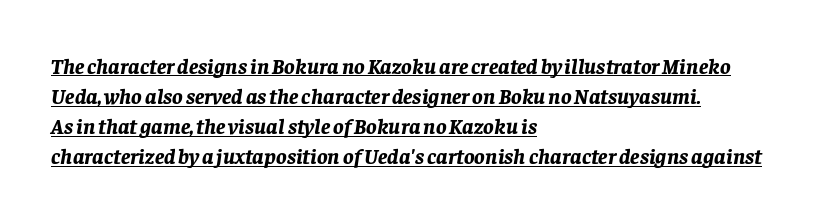
{"italic": "yes", "lean": "right", "slant_degrees": 8, "bold": "yes", "underline": "yes", "align": "left", "line_spacing": "normal", "line_spacing_ratio": 1.37, "letter_spacing": "normal", "letter_spacing_em": 0.0, "glyph_px": 22}
